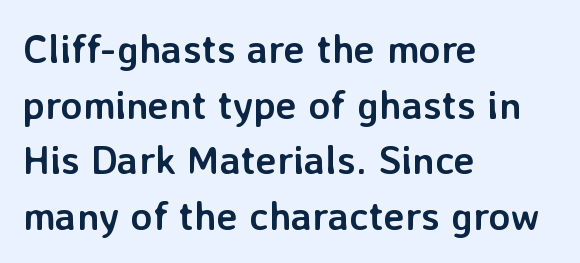
Alignment: flush left. Descenders hang freely into open space. The face used here has the dense, thick strokes of a bold. Varying glyph widths throughout — classic text-font behaviour. Here the glyphs are tracked normally, forming tight word shapes.
